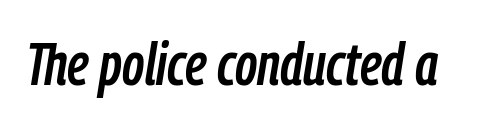
The image shows 60 px condensed type, italic (leaning right); set normal letter spacing, not underlined; low stroke contrast and a medium x-height.
